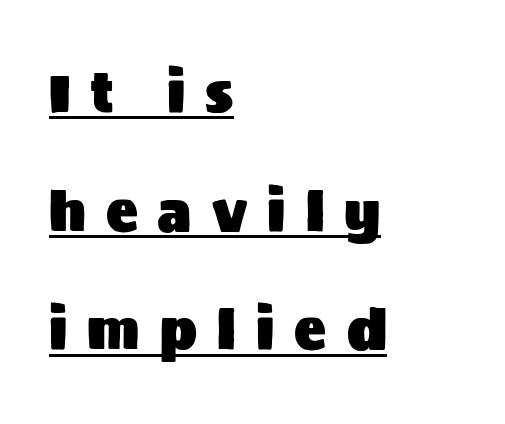
{"serif": "no", "italic": "no", "width": "normal", "stroke_contrast": "medium", "x_height": "large", "monospaced": "no", "underline": "yes", "align": "left", "line_spacing": "loose", "line_spacing_ratio": 2.24, "letter_spacing": "wide", "letter_spacing_em": 0.38, "glyph_px": 53}
